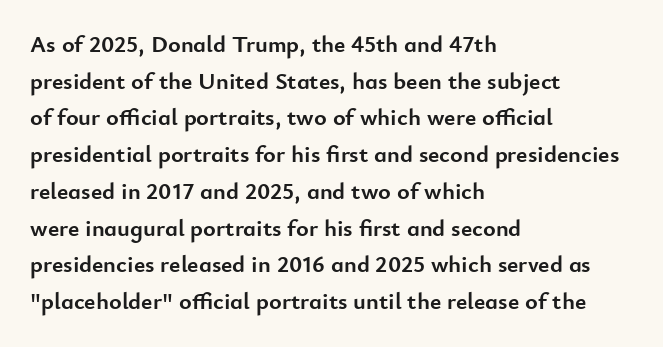
A typesetter would call this zero additional tracking. The letters stand upright; this is a roman face. Regular leading. The passage is arranged the way most books set body copy — flush left. Rule under the text: the space is simply empty. Strokes here are thick enough to call this a true bold.
